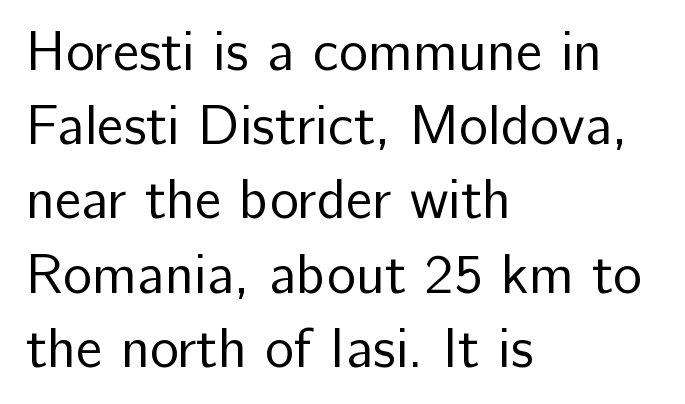
Observe the absence of serifs on each vertical stroke in this sample. Spacing between characters is what you'd get straight out of the box. Character widths vary here, with narrow letters taking less room than wide ones. A quiet, ordinary-to-light weight characterises the typeface. Bare-footed words on every line. Rendered with straight, roman letterforms.
